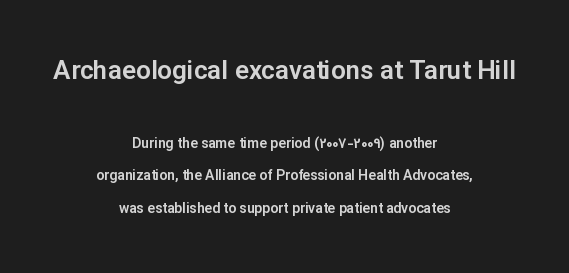
Q: Is the text italic (slanted)? A: No, it is upright.
Q: Is the text underlined? A: No.
Q: How is the paragraph aligned? A: Centered.
Q: Is the spacing between letters normal or unusually wide? A: Normal.
Q: Is the spacing between lines tight, normal or loose? A: Loose.
Q: Which block of text is set in a larger size, the first (top) or the second (bottom)? A: The first (top) one.
